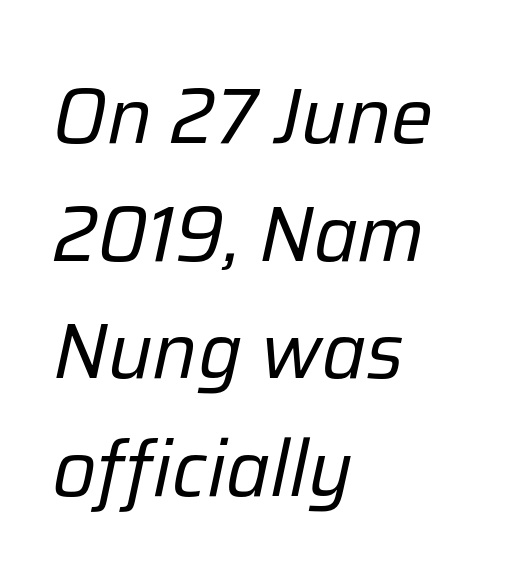
Clear beneath every line of the passage. In terms of letterspacing, this is plain default setting. Nothing heavy about these letters — not bold at all. These lines were composed using italics. Notice how descenders clear the ascenders below comfortably — that's standard leading.
